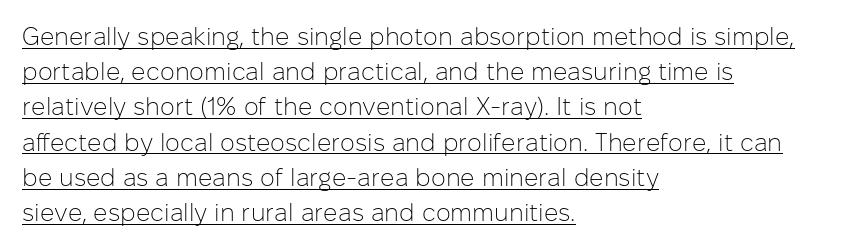
The image shows 25 px text type, upright; set left-aligned, normal line spacing (1.41x), normal letter spacing, underlined.
